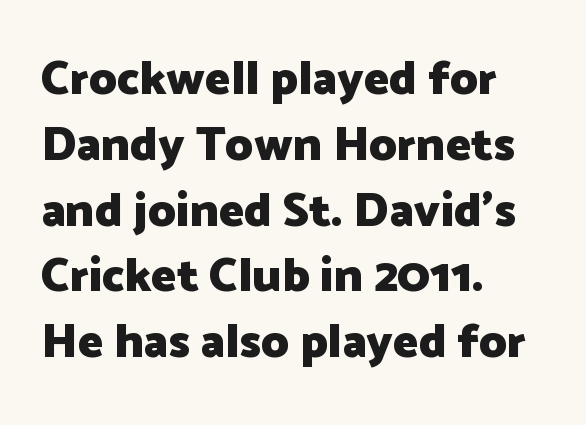
Each word holds together tightly as a unit, with standard inter-letter gaps. These lines are composed in type without serifs. All the whitespace from short lines collects on the right. Compared with typical paragraphs, the rows here are spaced about the same. Each letter keeps its own natural width here, so spacing adapts to shape. The face used here has the dense, thick strokes of a bold.
